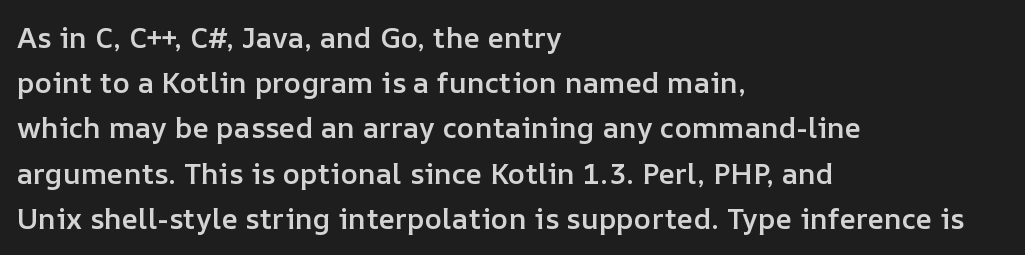
{"italic": "no", "bold": "semi", "weight": "semibold", "width": "normal", "stroke_contrast": "low", "x_height": "medium", "monospaced": "no", "underline": "no", "align": "left", "line_spacing": "normal", "line_spacing_ratio": 1.56, "letter_spacing": "normal", "letter_spacing_em": 0.0, "glyph_px": 29}
